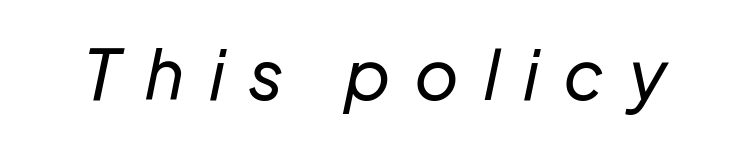
Inter-character spacing is expanded well beyond the font's built-in metrics. Looks like regular typesetting: each glyph gets only the width it needs. Stems here are at most as thick as an everyday book face. Clear beneath every line of the passage. Compared with ordinary roman type, these characters are visibly tilted.
